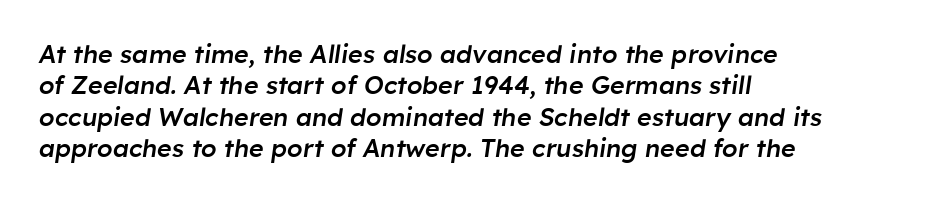
These lines keep a tight, regular rhythm from letter to letter. Glance below the letters and you will spot only blank space. The passage shown is semibold, sitting just below true bold. The text carries the slant typical of an italic or oblique font. The lines are quadded left.
